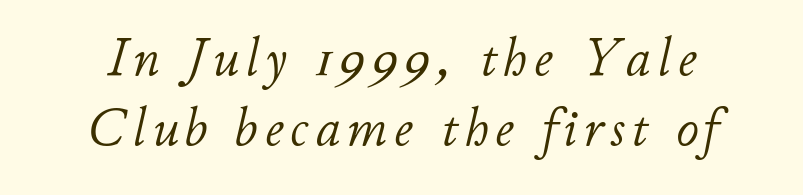
The paragraph shown floats in the horizontal middle. Stems and bowls with no extra thickness — not bold. Observe the lean: these are italic letterforms. Reading down the column, the eye jumps a familiar distance to each next line.
